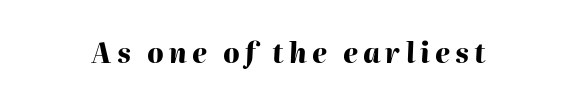
Q: Is the text bold? A: Yes.
Q: Is the text italic (slanted)? A: Yes, it leans right by about 2 degrees.
Q: Is the text underlined? A: No.
